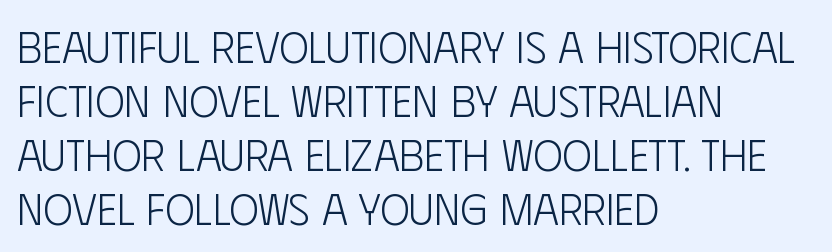
Q: Is the text bold? A: No.
Q: Is the text italic (slanted)? A: No, it is upright.
Q: Is the typeface a serif or a sans-serif typeface? A: Sans-serif.
Q: Is the text underlined? A: No.
Q: How is the paragraph aligned? A: Left-aligned.
Q: Is the spacing between letters normal or unusually wide? A: Normal.
Q: Width (condensed, normal, or wide)? A: Condensed.
Q: Stroke contrast? A: Low.
Q: x-height? A: Large.
Q: Monospaced? A: No.
